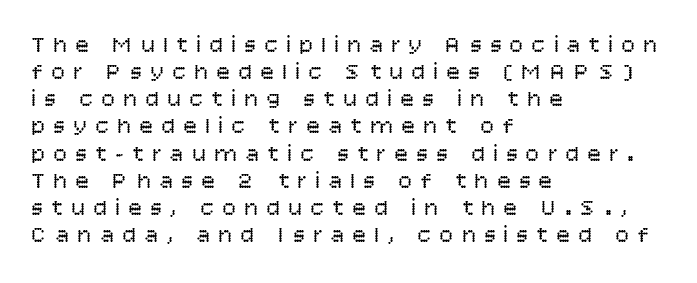
{"italic": "no", "bold": "no", "underline": "no", "align": "left", "line_spacing_ratio": 1.18, "letter_spacing": "wide", "letter_spacing_em": 0.36, "glyph_px": 23}
